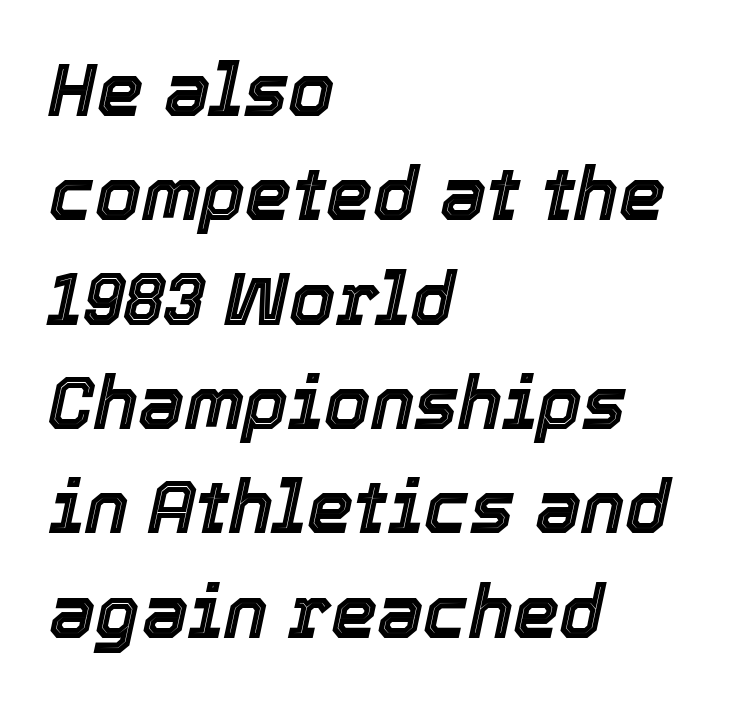
{"italic": "yes", "lean": "right", "slant_degrees": 12, "width": "normal", "x_height": "medium", "monospaced": "no", "underline": "no", "align": "left", "line_spacing": "normal", "line_spacing_ratio": 1.41, "letter_spacing": "normal", "letter_spacing_em": 0.0, "glyph_px": 74}
